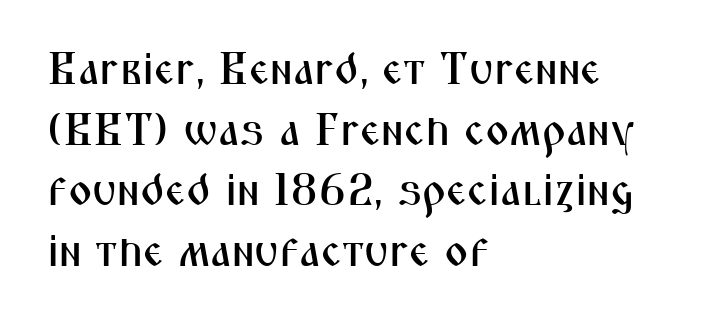
Q: Is the text italic (slanted)? A: No, it is upright.
Q: Is the typeface a serif or a sans-serif typeface? A: Sans-serif.
Q: Is the text underlined? A: No.
Q: How is the paragraph aligned? A: Left-aligned.
Q: Is the spacing between letters normal or unusually wide? A: Normal.
Q: Is the spacing between lines tight, normal or loose? A: Normal.
Q: Width (condensed, normal, or wide)? A: Condensed.
Q: Stroke contrast? A: Medium.
Q: x-height? A: Medium.
Q: Monospaced? A: No.
